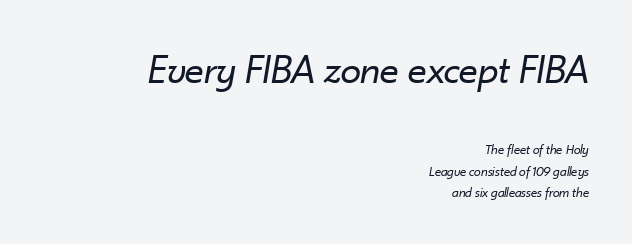
Evenly set lines give the paragraph a standard silhouette. The string is rendered with underlining switched off. Unbolded letterforms with no extra heft. Look at the glyph heights: the upper group is clearly the bigger setting.
